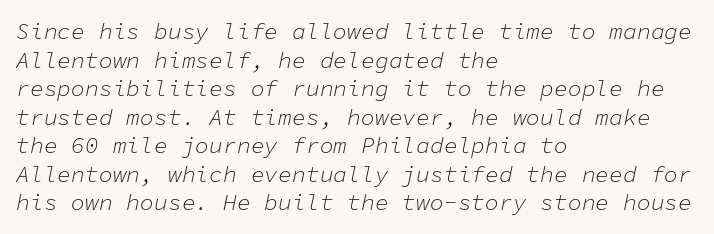
Letters rest on an invisible, unmarked baseline. No extra tracking has been applied to these lines. These glyphs show unthickened strokes, regular width or finer. Typeset ragged right — the left edge is the straight one.
